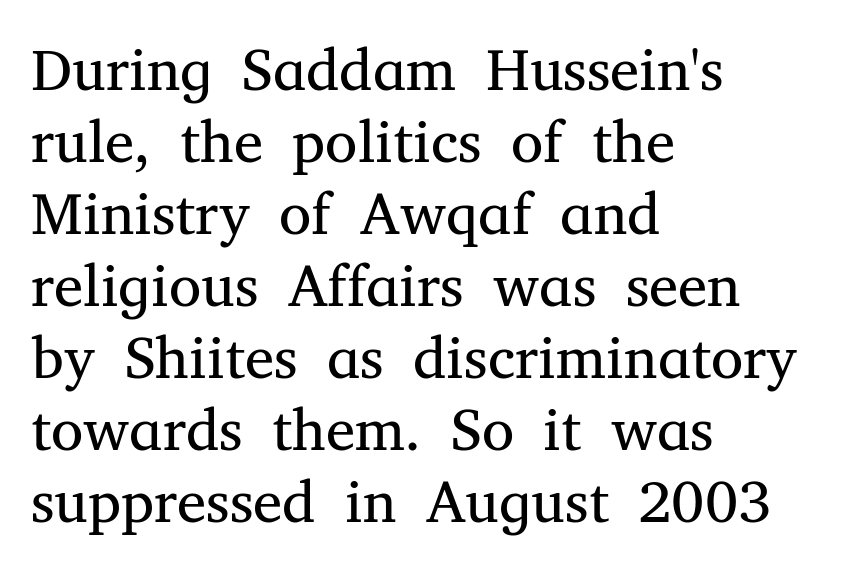
The image shows 59 px regular-weight serif type, upright; set left-aligned, line spacing 1.22x, normal letter spacing, not underlined; medium stroke contrast and a medium x-height.
